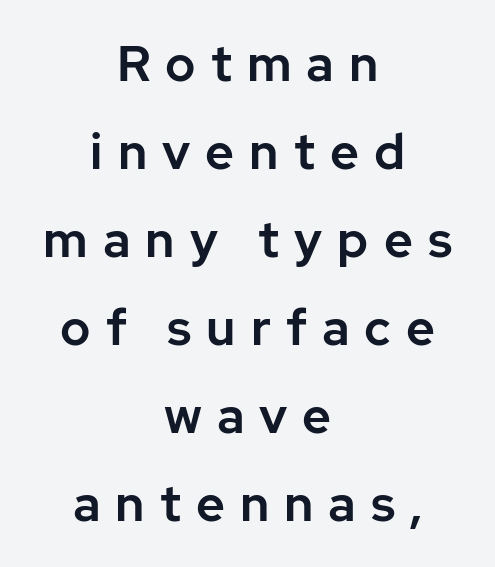
Typographically, this falls in the sans-serif category. Words float on clear page, feet unadorned. The horizontal fit of the characters is loose and conspicuously gappy. Upright lettering throughout. Think of a printed novel: that variable character pitch is what you see here. A student would call this center alignment; a typographer would say set centered.
